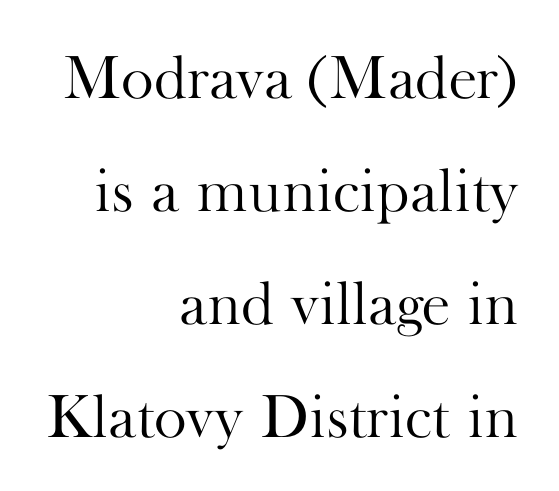
Q: Is the text bold? A: No.
Q: Is the text italic (slanted)? A: No, it is upright.
Q: Is the typeface a serif or a sans-serif typeface? A: Serif.
Q: Is the text underlined? A: No.
Q: How is the paragraph aligned? A: Right-aligned.
Q: Is the spacing between letters normal or unusually wide? A: Normal.
Q: Width (condensed, normal, or wide)? A: Normal.
Q: Stroke contrast? A: High.
Q: x-height? A: Small.
Q: Monospaced? A: No.
